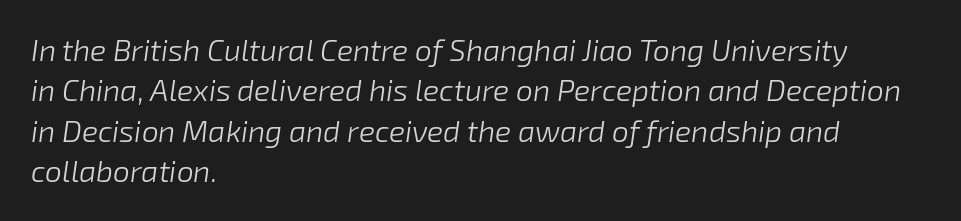
Q: Is the text bold? A: No.
Q: Is the text italic (slanted)? A: Yes, it leans right by about 8 degrees.
Q: Is the text underlined? A: No.
Q: How is the paragraph aligned? A: Left-aligned.
Q: Is the spacing between letters normal or unusually wide? A: Normal.
Q: Is the spacing between lines tight, normal or loose? A: Normal.
Q: Width (condensed, normal, or wide)? A: Normal.
Q: Stroke contrast? A: Low.
Q: x-height? A: Medium.
Q: Monospaced? A: No.
